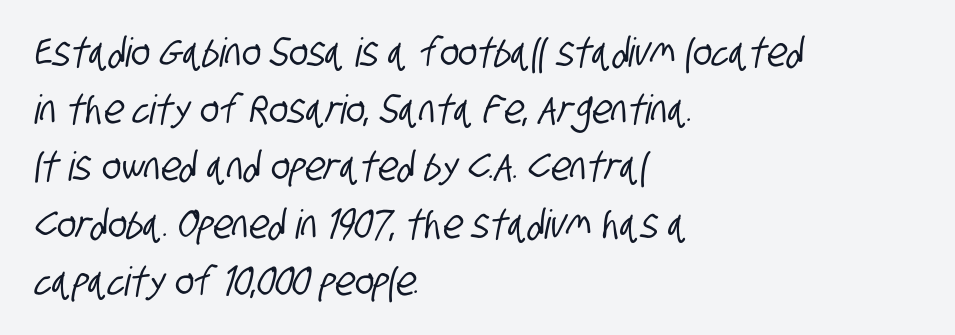
The image shows 40 px condensed sans-serif type; set left-aligned, normal line spacing (1.43x), normal letter spacing, not underlined; low stroke contrast and a large x-height.
